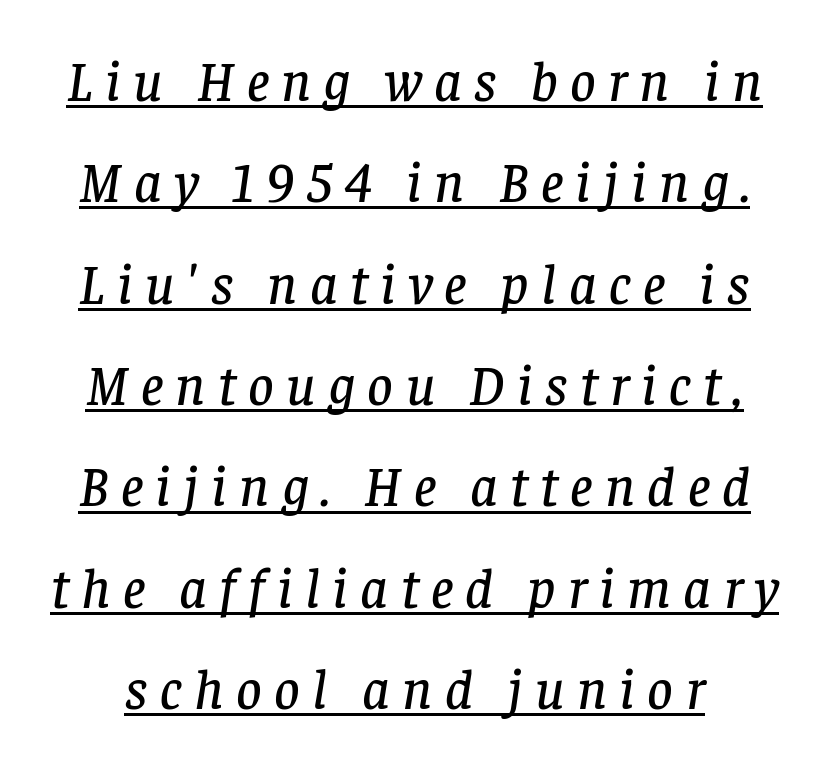
The image shows 56 px serif type, italic (leaning right); set line spacing 1.81x, unusually wide letter spacing (+0.22 em), underlined; low stroke contrast and a large x-height.
